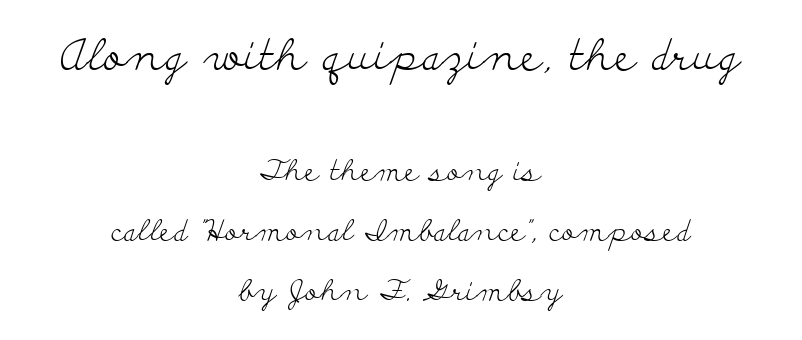
The image shows 43 px light, wide serif type; set centered, loose line spacing (2.08x), normal letter spacing, not underlined; the first (top) block is 1.48x larger; low stroke contrast and a small x-height.
